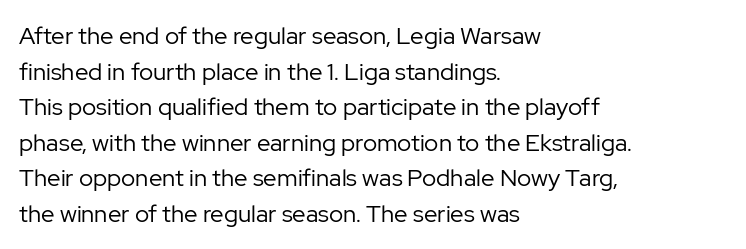
The image shows 24 px text type, upright; set left-aligned, normal line spacing (1.48x), normal letter spacing, not underlined.
